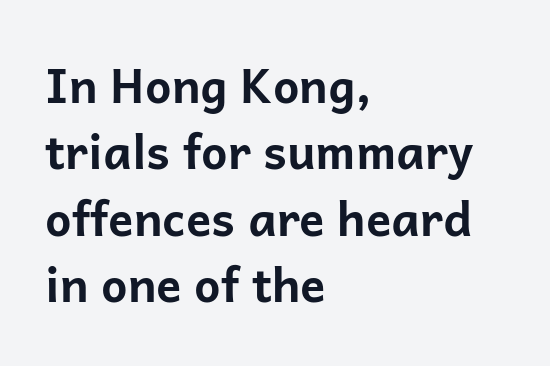
The image shows 47 px bold sans-serif type, upright; set left-aligned, normal line spacing (1.41x), normal letter spacing, not underlined; low stroke contrast and a medium x-height.
